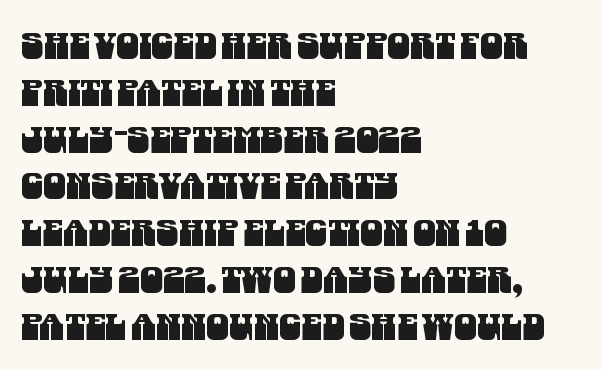
Q: Is the typeface a serif or a sans-serif typeface? A: Sans-serif.
Q: Is the text underlined? A: No.
Q: How is the paragraph aligned? A: Left-aligned.
Q: Is the spacing between letters normal or unusually wide? A: Normal.
Q: Is the spacing between lines tight, normal or loose? A: Normal.
Q: Width (condensed, normal, or wide)? A: Condensed.
Q: Stroke contrast? A: Medium.
Q: x-height? A: Large.
Q: Monospaced? A: No.
